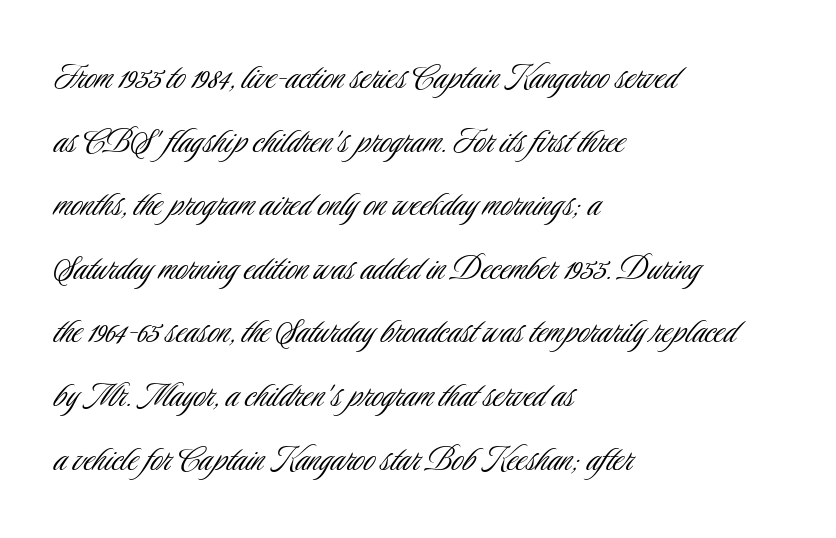
What kind of face is this? One without serifs — a sans. Leading: standard. Think standard paragraph weight, or any step lighter than that.
